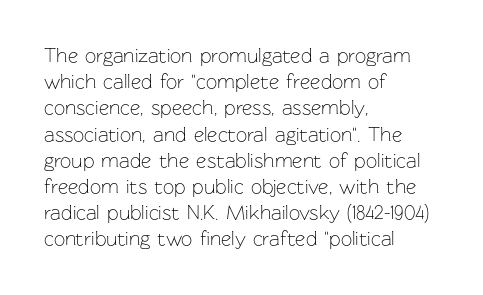
Q: Is the text bold? A: No.
Q: Is the text italic (slanted)? A: No, it is upright.
Q: Is the text underlined? A: No.
Q: How is the paragraph aligned? A: Left-aligned.
Q: Is the spacing between letters normal or unusually wide? A: Normal.
Q: Is the spacing between lines tight, normal or loose? A: Normal.
